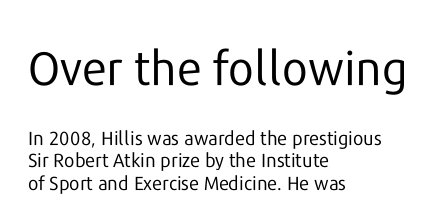
{"serif": "no", "italic": "no", "bold": "no", "weight": "regular", "width": "normal", "stroke_contrast": "low", "x_height": "medium", "monospaced": "no", "underline": "no", "align": "left", "line_spacing_ratio": 1.19, "letter_spacing": "normal", "letter_spacing_em": 0.0, "larger_block": "first", "size_ratio": 2.47, "glyph_px": 47}
